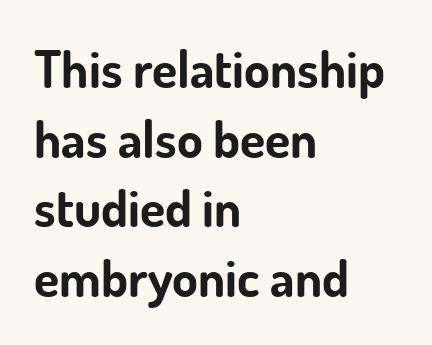
{"serif": "no", "italic": "no", "bold": "yes", "weight": "bold", "width": "normal", "stroke_contrast": "low", "x_height": "small", "monospaced": "no", "underline": "no", "align": "left", "line_spacing": "normal", "line_spacing_ratio": 1.34, "letter_spacing": "normal", "letter_spacing_em": 0.0, "glyph_px": 52}
